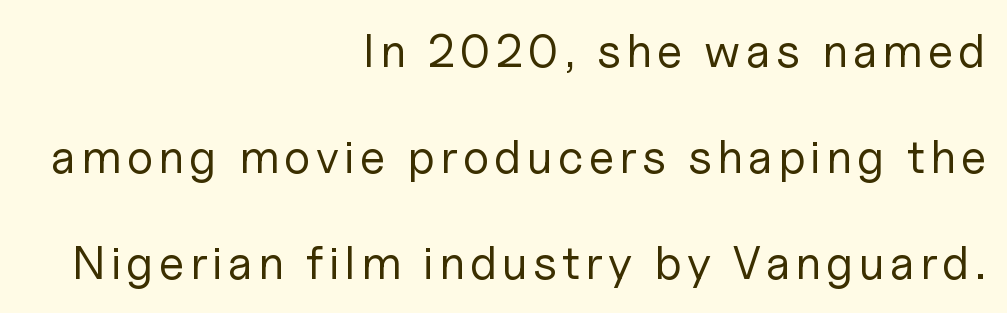
Visually the block forms a straight wall on the right and a jagged coastline on the left. One glance says open: line gaps are wider than usual. Unlike italic type, these characters show no tilt at all. Grotesque or geometric, the face here clearly has no serifs. No extra ink here — the face is not bold.
